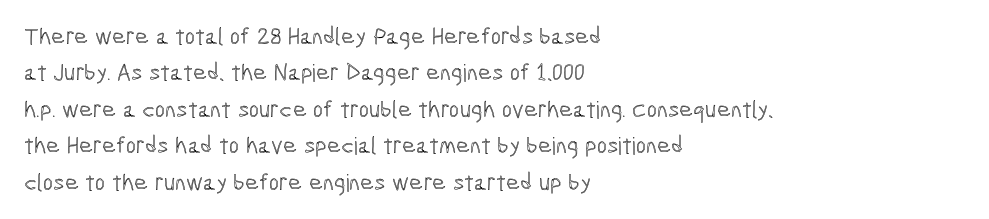
Q: Is the text italic (slanted)? A: No, it is upright.
Q: Is the text underlined? A: No.
Q: How is the paragraph aligned? A: Left-aligned.
Q: Is the spacing between letters normal or unusually wide? A: Normal.
Q: Is the spacing between lines tight, normal or loose? A: Normal.
